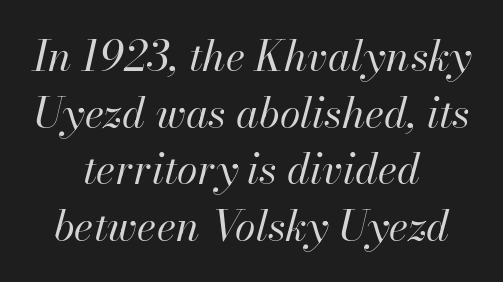
The compositor balanced each line on the midline. Stroke mass is kept to a normal reading level or below. A normal amount of white space separates one row of letters from the next. Just letters on the line, the space beneath them empty.
